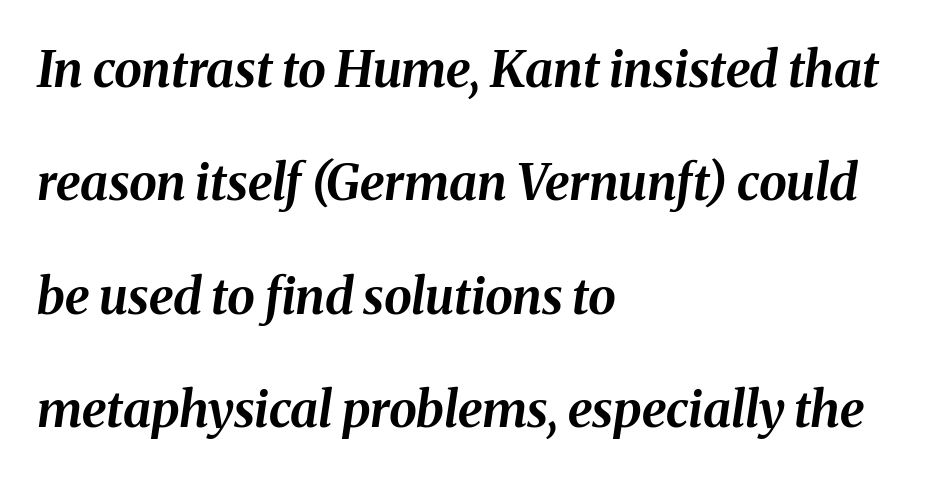
{"italic": "yes", "lean": "right", "slant_degrees": 8, "bold": "yes", "weight": "bold", "width": "normal", "stroke_contrast": "medium", "x_height": "medium", "monospaced": "no", "underline": "no", "align": "left", "line_spacing": "loose", "line_spacing_ratio": 2.27, "letter_spacing": "normal", "letter_spacing_em": 0.0, "glyph_px": 50}
